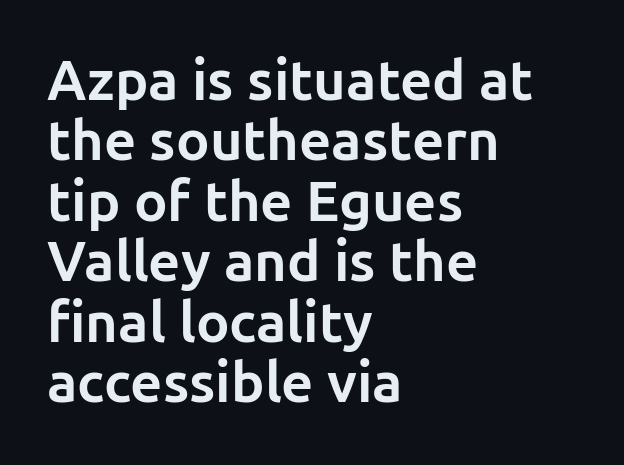
Ascenders rise straight up at ninety degrees. You could not count columns in this text — the font is proportionally spaced. This sample trades vertical openness for compactness between lines. Check where the strokes stop: nothing finishes them off — pure sans. Plain, unruled lines of type.
